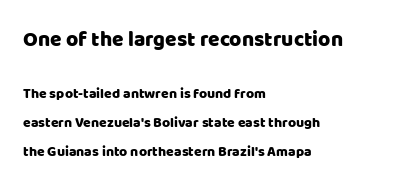
Q: Is the text italic (slanted)? A: No, it is upright.
Q: Is the text underlined? A: No.
Q: How is the paragraph aligned? A: Left-aligned.
Q: Is the spacing between letters normal or unusually wide? A: Normal.
Q: Is the spacing between lines tight, normal or loose? A: Loose.
Q: Which block of text is set in a larger size, the first (top) or the second (bottom)? A: The first (top) one.
